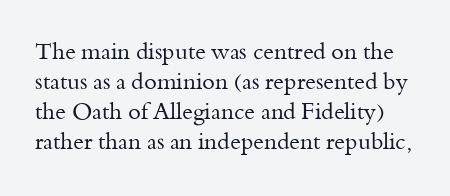
Clear beneath every line of the passage. Weight: regular or lighter. The axis of the letterforms is exactly vertical. Each word holds together tightly as a unit, with standard inter-letter gaps. What's the leading like? Ordinary, nothing unusual.
